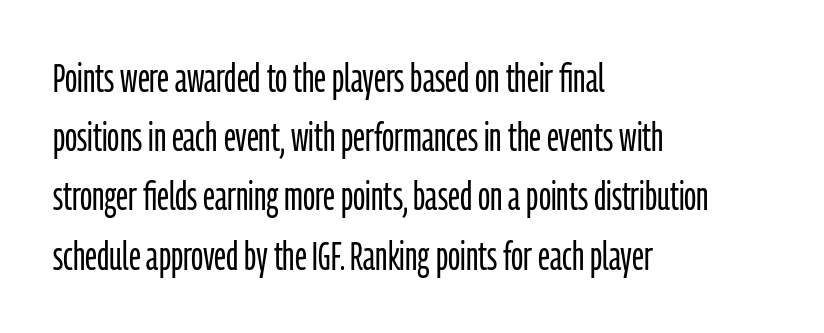
I'd call this a sans setting — the letters go barefoot. This rendering features lettering with no underline. In terms of posture, this sample is upright. Stems and bowls with no extra thickness — not bold.
